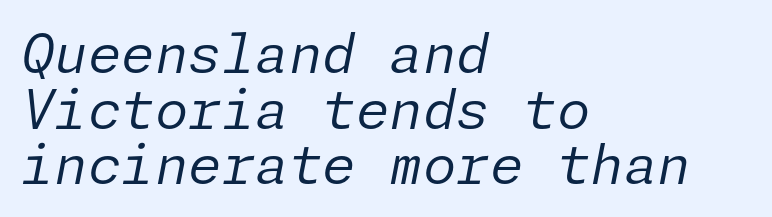
{"italic": "yes", "lean": "right", "slant_degrees": 11, "bold": "no", "weight": "regular", "width": "normal", "stroke_contrast": "low", "x_height": "medium", "underline": "no", "align": "left", "line_spacing": "tight", "line_spacing_ratio": 1.03, "letter_spacing": "normal", "letter_spacing_em": 0.0, "glyph_px": 54}
